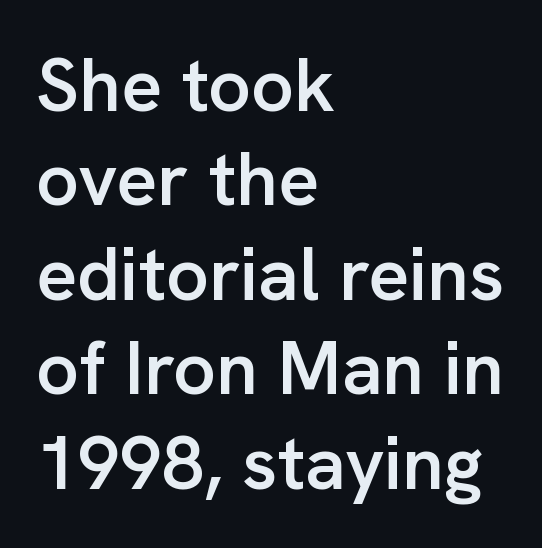
Serif or sans? Sans — the stroke terminals are bare. Summary of weight: moderately heavy, a semibold. The tracking reads as untouched default to a designer's eye. Characters remain perfectly vertical along every line. All the whitespace from short lines collects on the right.
